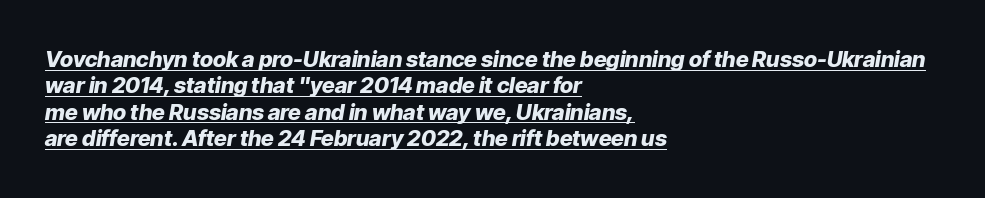
Q: Is the text bold? A: Yes.
Q: Is the text italic (slanted)? A: Yes, it leans right by about 9 degrees.
Q: Is the text underlined? A: Yes.
Q: How is the paragraph aligned? A: Left-aligned.
Q: Is the spacing between letters normal or unusually wide? A: Normal.
